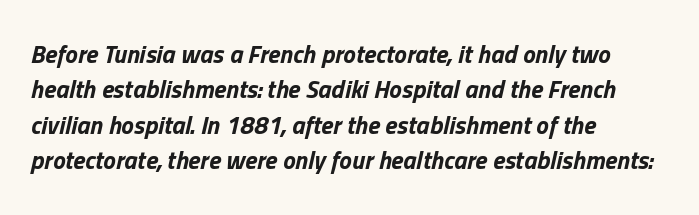
If you drew a line through each stem, it would be angled. The lines are quadded left. Any mark beneath the type? The region is blank. The space between consecutive lines is moderate.
